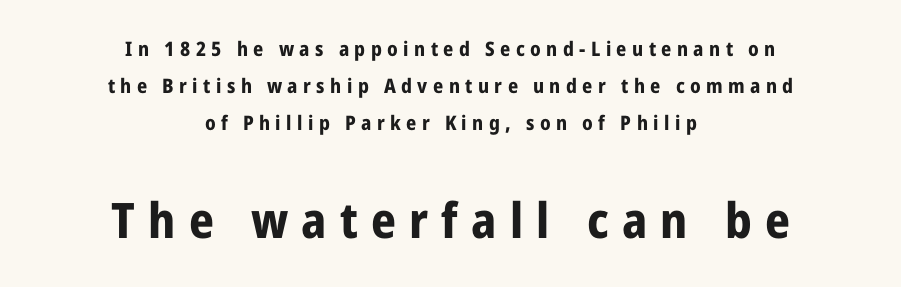
{"serif": "no", "italic": "no", "bold": "yes", "weight": "bold", "width": "condensed", "stroke_contrast": "low", "x_height": "medium", "monospaced": "no", "underline": "no", "align": "center", "line_spacing_ratio": 1.86, "letter_spacing": "wide", "letter_spacing_em": 0.27, "larger_block": "second", "size_ratio": 2.45, "glyph_px": 49}
